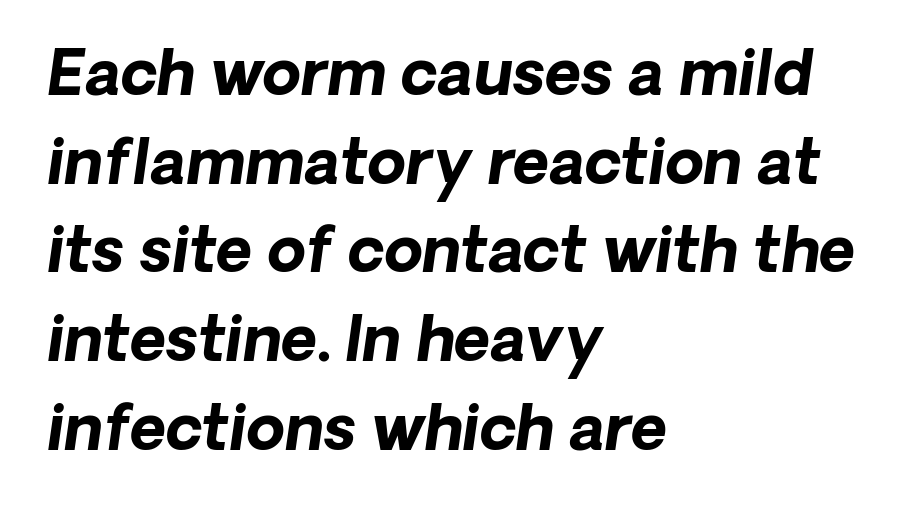
{"italic": "yes", "lean": "right", "slant_degrees": 8, "bold": "yes", "weight": "bold", "width": "normal", "stroke_contrast": "low", "x_height": "medium", "monospaced": "no", "underline": "no", "align": "left", "line_spacing": "normal", "line_spacing_ratio": 1.43, "letter_spacing": "normal", "letter_spacing_em": 0.0, "glyph_px": 62}
